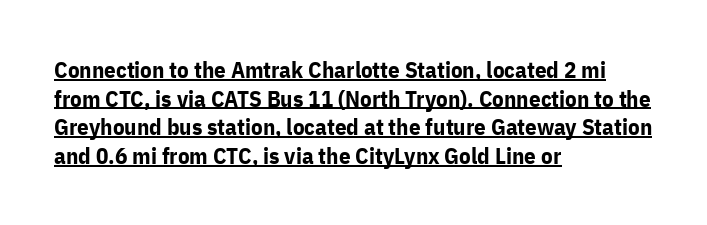
The rendered words wear a rule along their underside. The sample has been set heavy, in full bold. Unlike italic type, these characters show no tilt at all. The rendering keeps characters at their native spacing.
